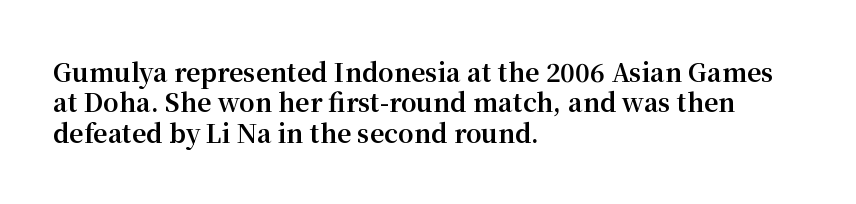
Q: Is the text bold? A: Yes.
Q: Is the text italic (slanted)? A: No, it is upright.
Q: Is the text underlined? A: No.
Q: How is the paragraph aligned? A: Left-aligned.
Q: Is the spacing between letters normal or unusually wide? A: Normal.
